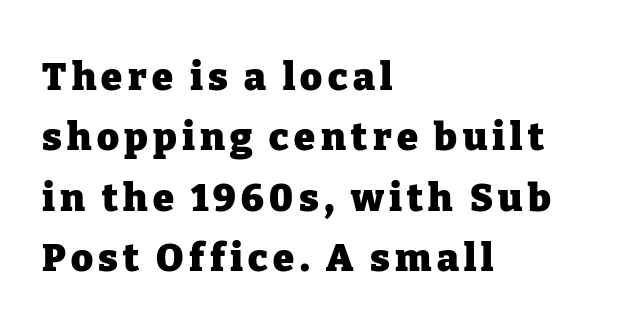
Q: Is the text bold? A: Yes.
Q: Is the text italic (slanted)? A: No, it is upright.
Q: Is the typeface a serif or a sans-serif typeface? A: Serif.
Q: Is the text underlined? A: No.
Q: How is the paragraph aligned? A: Left-aligned.
Q: Is the spacing between lines tight, normal or loose? A: Normal.
Q: Width (condensed, normal, or wide)? A: Normal.
Q: Stroke contrast? A: Low.
Q: x-height? A: Medium.
Q: Monospaced? A: No.
